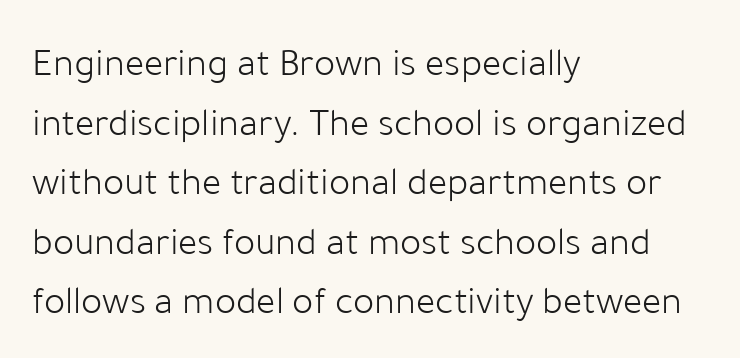
Q: Is the text bold? A: No.
Q: Is the text italic (slanted)? A: No, it is upright.
Q: Is the typeface a serif or a sans-serif typeface? A: Sans-serif.
Q: Is the text underlined? A: No.
Q: How is the paragraph aligned? A: Left-aligned.
Q: Is the spacing between letters normal or unusually wide? A: Normal.
Q: Is the spacing between lines tight, normal or loose? A: Normal.
Q: Width (condensed, normal, or wide)? A: Normal.
Q: Stroke contrast? A: Low.
Q: x-height? A: Medium.
Q: Monospaced? A: No.
